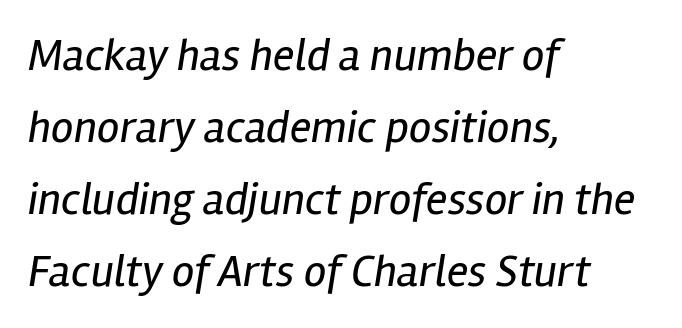
{"italic": "yes", "lean": "right", "slant_degrees": 12, "bold": "no", "weight": "regular", "width": "condensed", "stroke_contrast": "low", "x_height": "medium", "monospaced": "no", "underline": "no", "align": "left", "line_spacing": "normal", "line_spacing_ratio": 1.6, "letter_spacing": "normal", "letter_spacing_em": 0.0, "glyph_px": 45}
